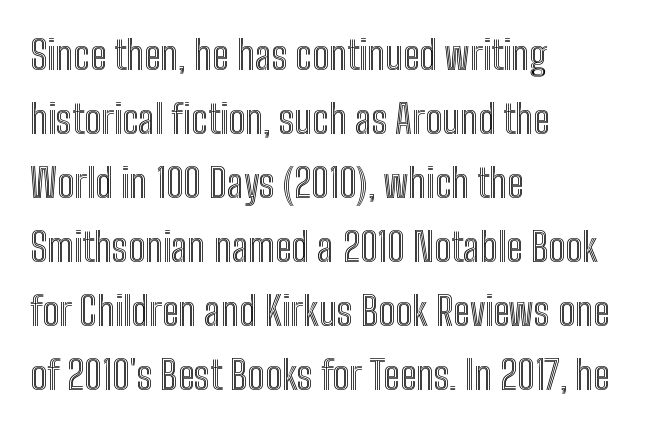
{"italic": "no", "width": "condensed", "x_height": "medium", "monospaced": "no", "underline": "no", "align": "left", "line_spacing": "normal", "line_spacing_ratio": 1.6, "letter_spacing": "normal", "letter_spacing_em": 0.0, "glyph_px": 40}
